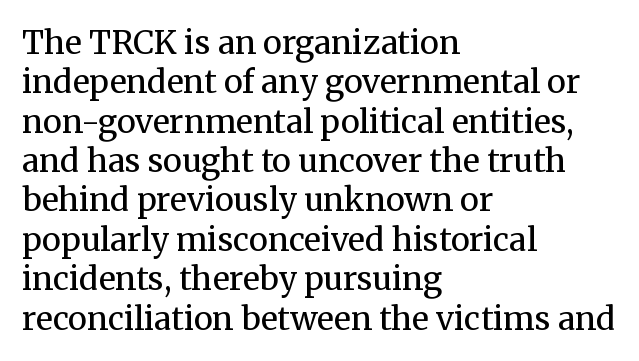
This rendering leaves character spacing at its baseline value. The passage shown is not underscored anywhere. Every character sits straight up, as roman type does. A typesetter would call this proportional, since set widths differ per character.
